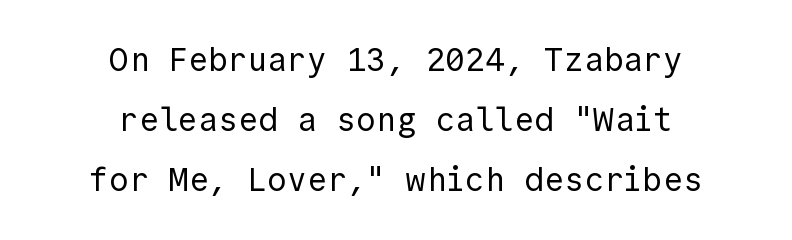
The image shows 33 px regular-weight sans-serif type, upright, monospaced; set centered, line spacing 1.82x, normal letter spacing, not underlined; a medium x-height.
